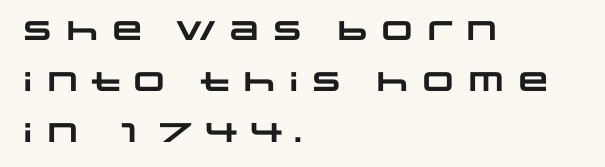
Q: Is the text bold? A: Yes.
Q: Is the text underlined? A: No.
Q: How is the paragraph aligned? A: Left-aligned.
